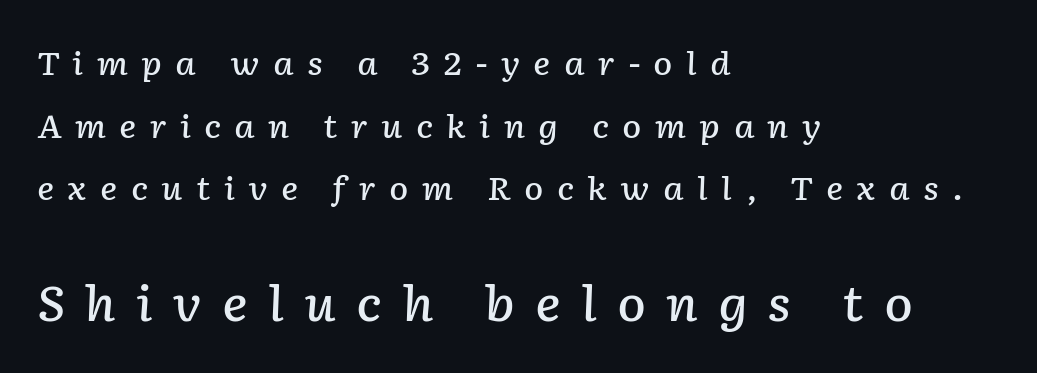
Casual observation: everything's shoved over to the left. Beneath every word, the page is bare. Students, this is semibold: more ink than regular, less than bold. Slant detected: the letters are inclined.
